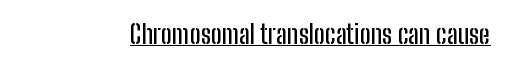
Posture: vertical. Is the letter spacing exaggerated? No — it looks like the ordinary default. These characters rest on top of a visible drawn line.
